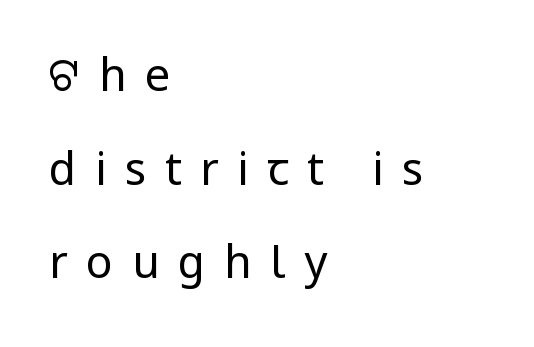
Q: Is the text bold? A: No.
Q: Is the text italic (slanted)? A: No, it is upright.
Q: Is the typeface a serif or a sans-serif typeface? A: Sans-serif.
Q: Is the text underlined? A: No.
Q: How is the paragraph aligned? A: Left-aligned.
Q: Is the spacing between letters normal or unusually wide? A: Unusually wide.
Q: Is the spacing between lines tight, normal or loose? A: Loose.
Q: Width (condensed, normal, or wide)? A: Normal.
Q: Stroke contrast? A: Low.
Q: x-height? A: Medium.
Q: Monospaced? A: No.
